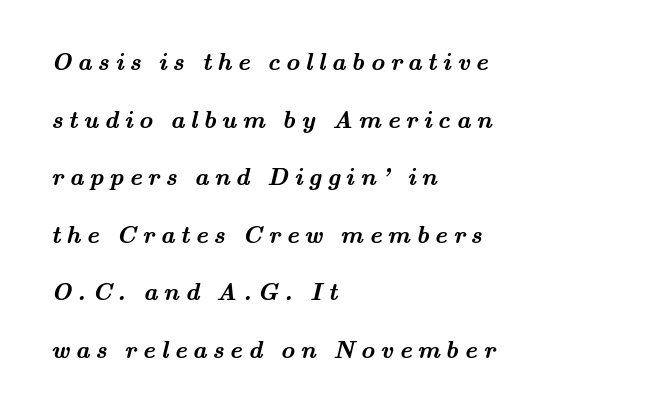
The image shows 24 px bold type; set left-aligned, loose line spacing (2.4x), unusually wide letter spacing (+0.24 em), not underlined.
